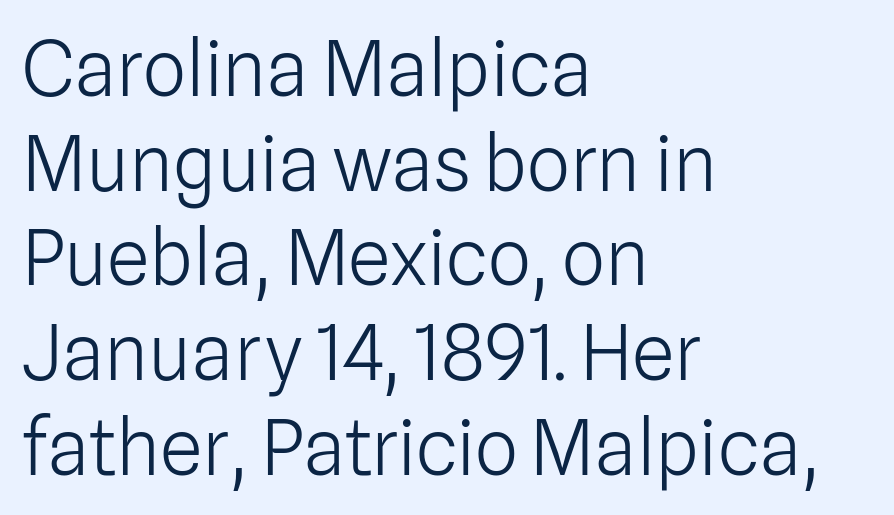
Q: Is the text bold? A: No.
Q: Is the text italic (slanted)? A: No, it is upright.
Q: Is the typeface a serif or a sans-serif typeface? A: Sans-serif.
Q: Is the text underlined? A: No.
Q: How is the paragraph aligned? A: Left-aligned.
Q: Is the spacing between letters normal or unusually wide? A: Normal.
Q: Width (condensed, normal, or wide)? A: Normal.
Q: Stroke contrast? A: Low.
Q: x-height? A: Medium.
Q: Monospaced? A: No.
